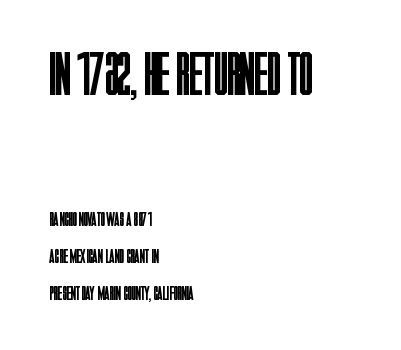
Q: Is the text bold? A: No.
Q: Is the text italic (slanted)? A: No, it is upright.
Q: Is the typeface a serif or a sans-serif typeface? A: Sans-serif.
Q: Is the text underlined? A: No.
Q: How is the paragraph aligned? A: Left-aligned.
Q: Is the spacing between letters normal or unusually wide? A: Normal.
Q: Which block of text is set in a larger size, the first (top) or the second (bottom)? A: The first (top) one.
Q: Width (condensed, normal, or wide)? A: Condensed.
Q: Stroke contrast? A: Low.
Q: x-height? A: Large.
Q: Monospaced? A: No.
